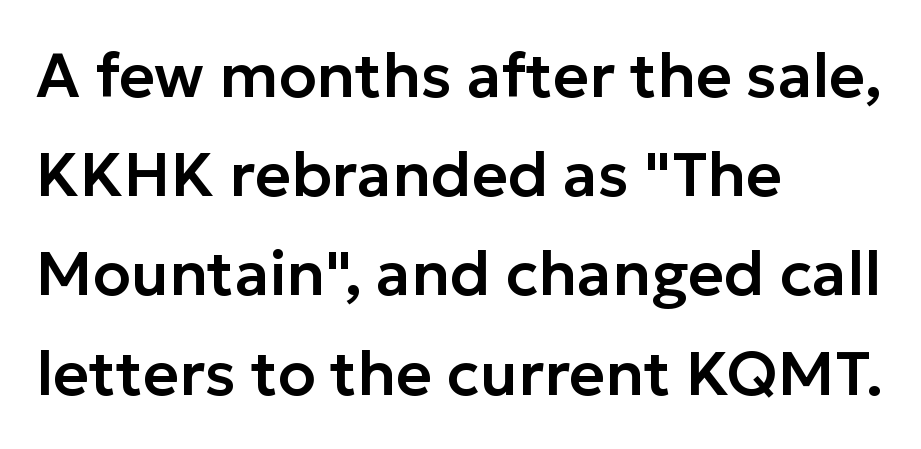
The image shows 62 px sans-serif type, upright; set left-aligned, normal line spacing (1.6x), normal letter spacing, not underlined; low stroke contrast and a medium x-height.
